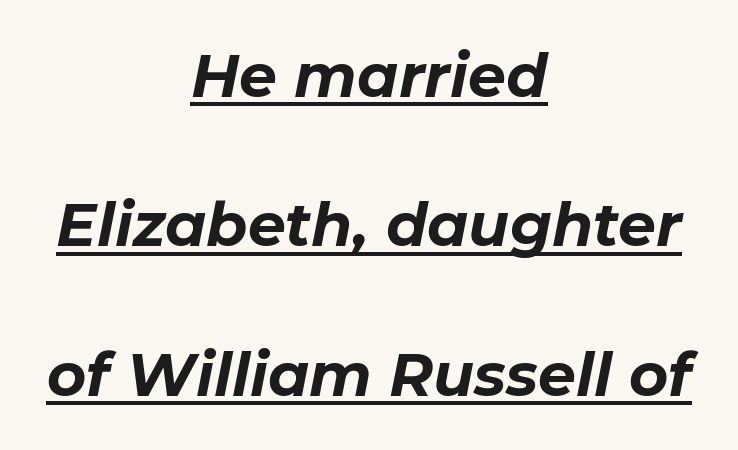
The lines are spread far apart with generous leading. Notice how the stems are inclined rather than vertical — that's the hallmark of italics. Line starts and ends both wander, symmetrically. What decoration does the sample have? An underline. Think of a printed novel: that variable character pitch is what you see here.
